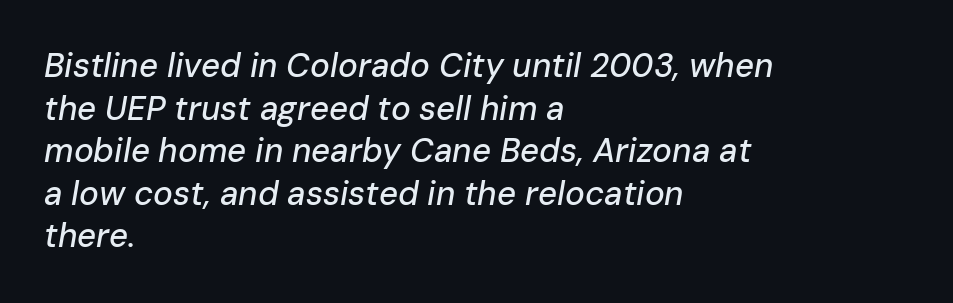
The image shows 33 px text type, italic (leaning right); set left-aligned, normal line spacing (1.29x), normal letter spacing, not underlined; low stroke contrast and a medium x-height.
